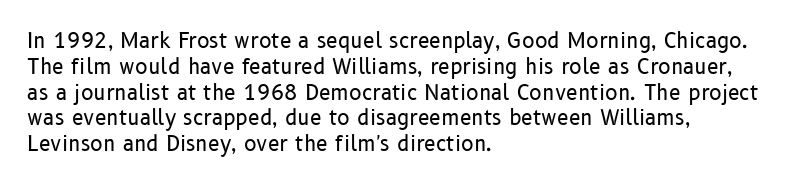
{"italic": "no", "bold": "no", "underline": "no", "align": "left", "line_spacing_ratio": 1.23, "letter_spacing": "normal", "letter_spacing_em": 0.0, "glyph_px": 21}
